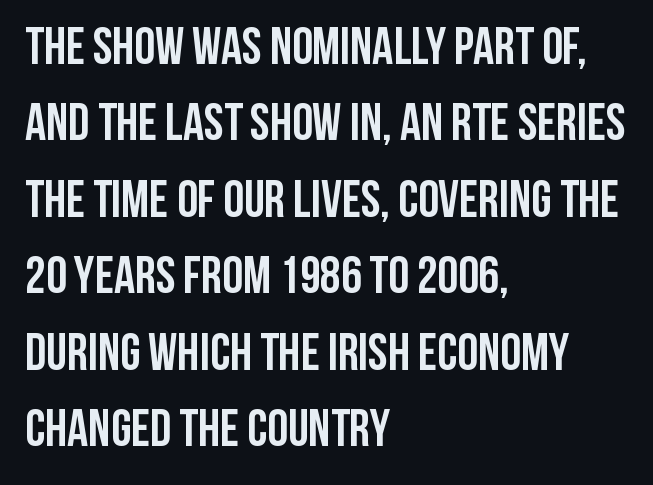
The image shows 52 px semibold, condensed sans-serif type, upright; set left-aligned, normal line spacing (1.47x), normal letter spacing, not underlined; low stroke contrast and a large x-height.
